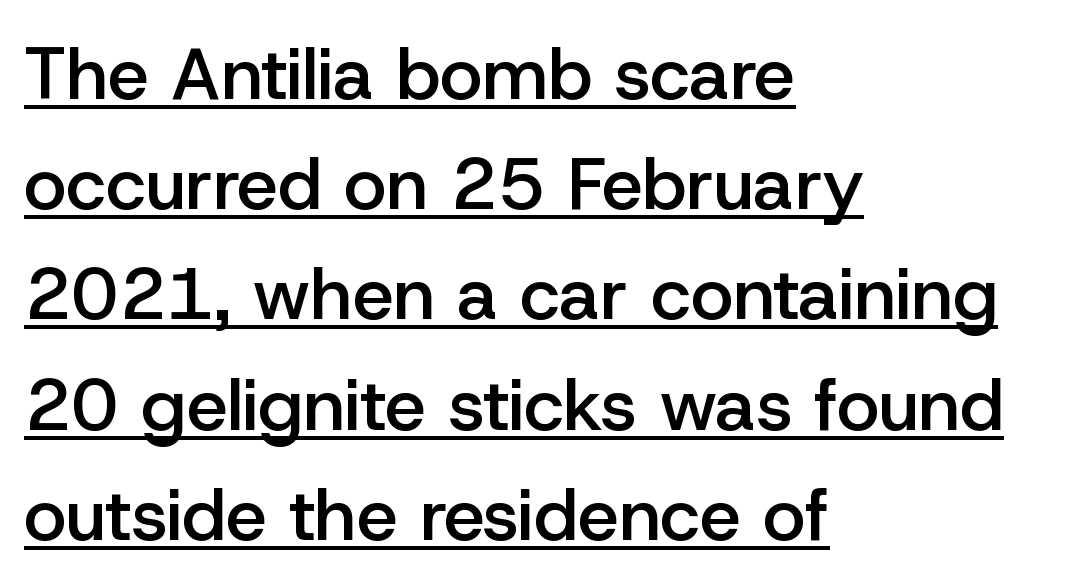
{"serif": "no", "italic": "no", "bold": "semi", "weight": "semibold", "width": "normal", "stroke_contrast": "low", "x_height": "medium", "monospaced": "no", "underline": "yes", "align": "left", "line_spacing": "normal", "line_spacing_ratio": 1.51, "letter_spacing": "normal", "letter_spacing_em": 0.0, "glyph_px": 73}
